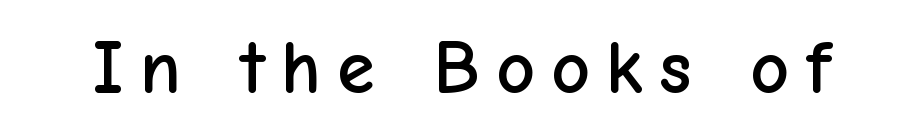
Q: Is the text italic (slanted)? A: No, it is upright.
Q: Is the typeface a serif or a sans-serif typeface? A: Sans-serif.
Q: Is the text underlined? A: No.
Q: Is the spacing between letters normal or unusually wide? A: Unusually wide.
Q: Width (condensed, normal, or wide)? A: Normal.
Q: Stroke contrast? A: Low.
Q: x-height? A: Medium.
Q: Monospaced? A: No.
